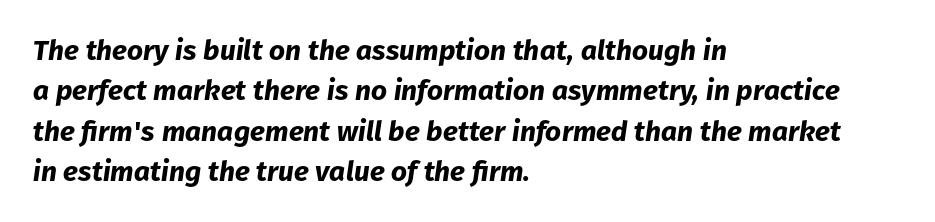
Looks like regular typesetting: each glyph gets only the width it needs. Line beginnings align vertically; line endings do not. Clear beneath every line of the passage. One glance says typical: line gaps are just what's usual. Rendered with sloped, italic letterforms.
